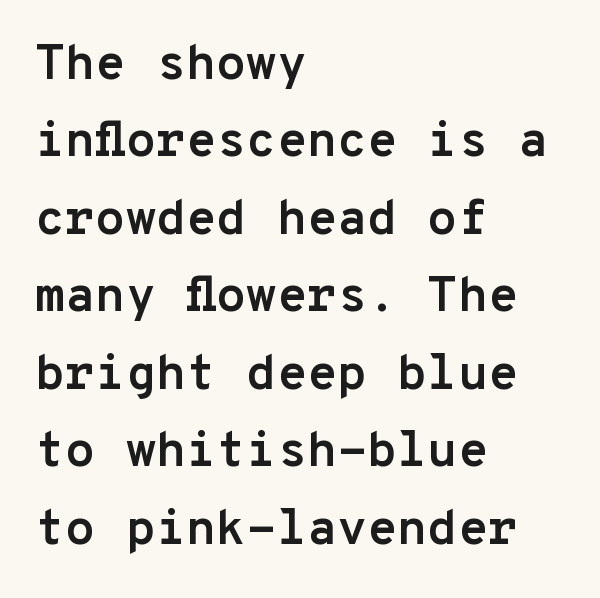
No word sits above an underline. Line starts are locked; line ends wander. Here the glyphs are tracked normally, forming tight word shapes. Every character here occupies the same horizontal width, giving the sample a typewriter-like rhythm.
